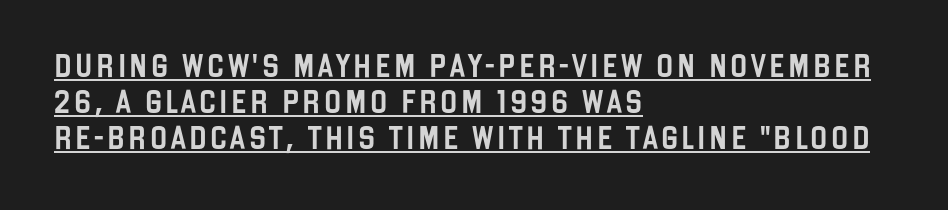
{"italic": "no", "underline": "yes", "align": "left", "line_spacing": "normal", "line_spacing_ratio": 1.57, "glyph_px": 23}
